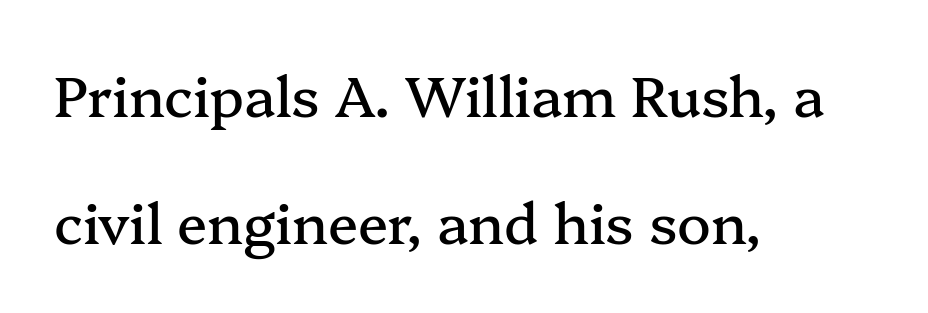
The image shows 56 px serif type, upright; set left-aligned, loose line spacing (2.26x), normal letter spacing, not underlined; medium stroke contrast and a medium x-height.
